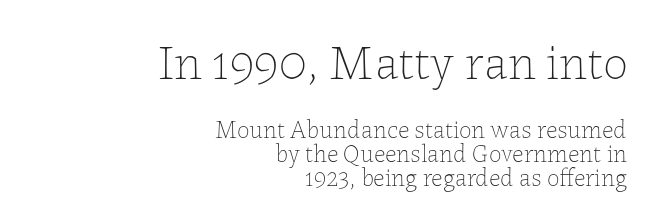
Vertical strokes here are truly vertical. Caption: standard tracking, unaltered. Leading: reduced. The text block is weighted toward the right margin, trailing off unevenly leftward. Letters have the restrained weight of plain body copy at most. You could not count columns in this text — the font is proportionally spaced.
